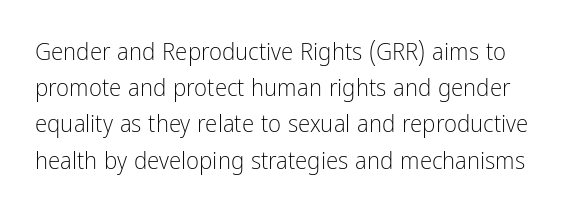
Vertical spacing — default. Weight: not bold — regular or lighter. Posture: vertical. Letter spacing: default. The zone under the glyphs is completely vacant.
